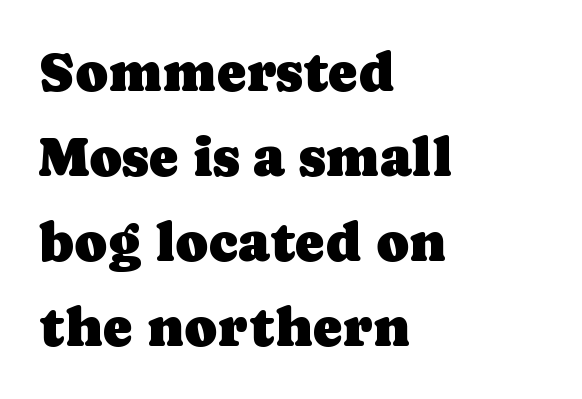
The image shows 56 px serif type, upright; set left-aligned, normal line spacing (1.52x), normal letter spacing, not underlined; low stroke contrast and a medium x-height.
